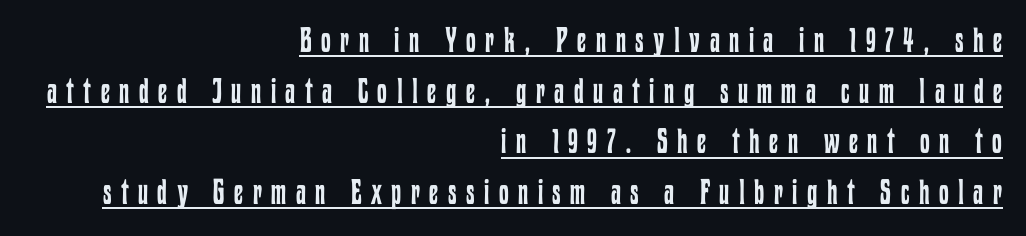
{"italic": "no", "bold": "no", "weight": "regular", "width": "condensed", "stroke_contrast": "low", "x_height": "medium", "monospaced": "no", "underline": "yes", "align": "right", "line_spacing": "normal", "line_spacing_ratio": 1.45, "letter_spacing": "wide", "letter_spacing_em": 0.27, "glyph_px": 35}
